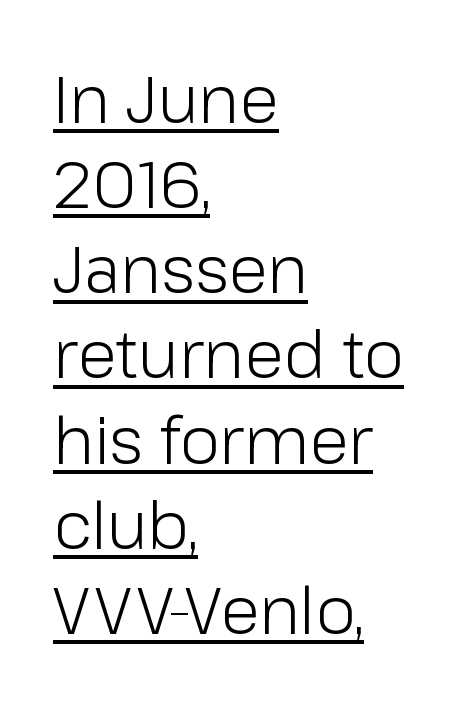
Q: Is the text bold? A: No.
Q: Is the text italic (slanted)? A: No, it is upright.
Q: Is the typeface a serif or a sans-serif typeface? A: Sans-serif.
Q: Is the text underlined? A: Yes.
Q: How is the paragraph aligned? A: Left-aligned.
Q: Is the spacing between letters normal or unusually wide? A: Normal.
Q: Is the spacing between lines tight, normal or loose? A: Normal.
Q: Width (condensed, normal, or wide)? A: Normal.
Q: Stroke contrast? A: Low.
Q: x-height? A: Medium.
Q: Monospaced? A: No.
